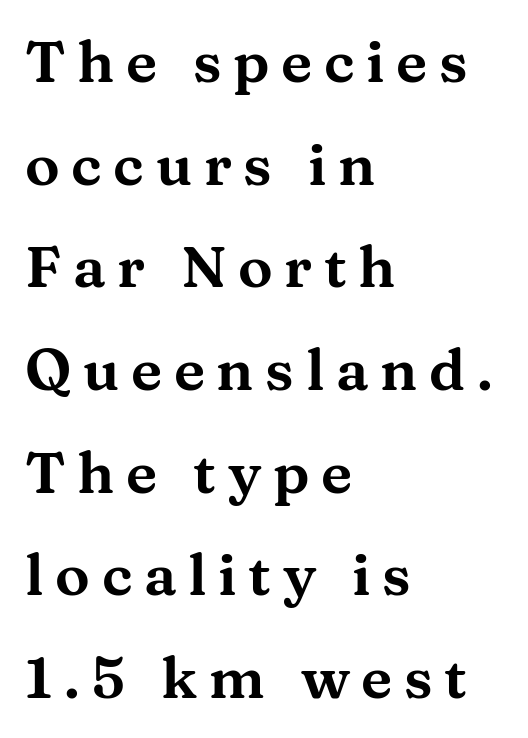
The type sits square on the baseline with zero lean. Serifs: yes, visible at the terminals of the letterforms. The compositor pushed each line to the left boundary. The letterforms stand isolated, each surrounded by extra space. This sample has the flowing, uneven cadence of proportional lettering. The baseline area is clear.
